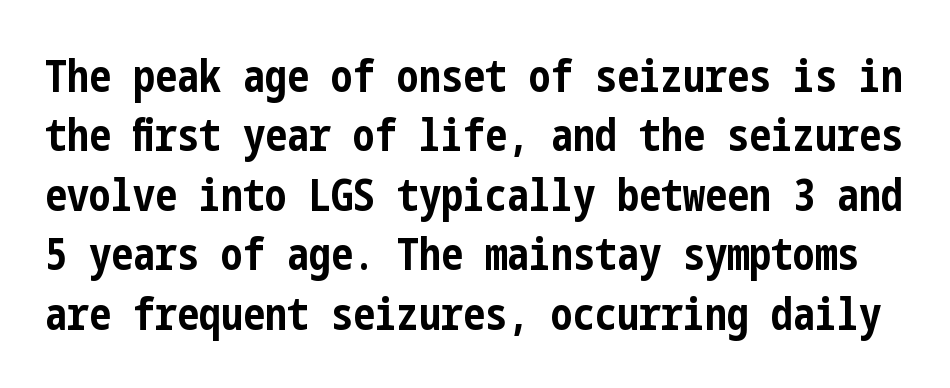
The image shows 44 px bold, condensed sans-serif type, upright; set normal line spacing (1.35x), normal letter spacing, not underlined; low stroke contrast and a medium x-height.
